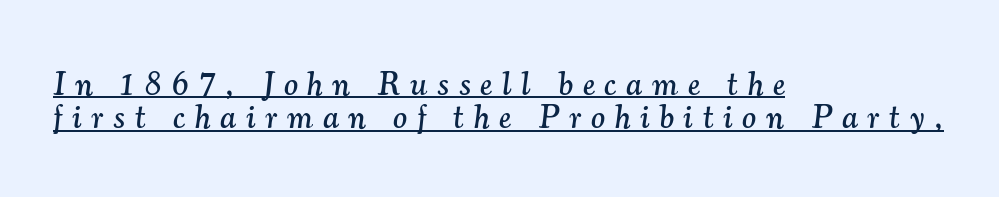
Q: Is the text italic (slanted)? A: Yes, it leans right by about 7 degrees.
Q: Is the typeface a serif or a sans-serif typeface? A: Serif.
Q: Is the text underlined? A: Yes.
Q: How is the paragraph aligned? A: Left-aligned.
Q: Is the spacing between letters normal or unusually wide? A: Unusually wide.
Q: Is the spacing between lines tight, normal or loose? A: Tight.
Q: Width (condensed, normal, or wide)? A: Normal.
Q: Stroke contrast? A: Medium.
Q: x-height? A: Small.
Q: Monospaced? A: No.
